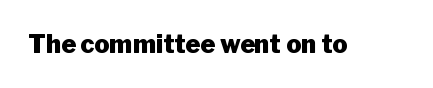
The image shows 25 px bold type, upright; set normal letter spacing, not underlined.
